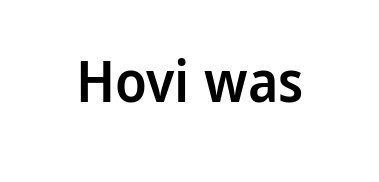
The characters display no serif detailing; their extremities are plain. Typesetter's note: demi weight, one step under bold. The horizontal fit of the characters is conventional and even. Bare-footed words on every line.
